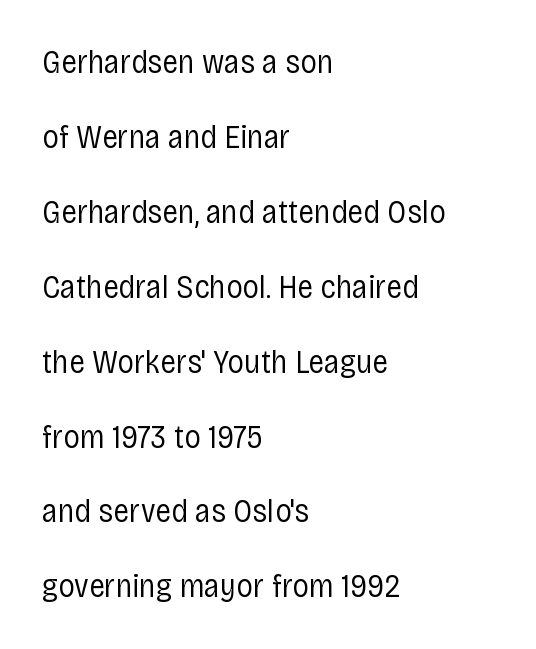
The image shows 33 px regular-weight, condensed sans-serif type, upright; set left-aligned, loose line spacing (2.27x), normal letter spacing, not underlined; low stroke contrast and a large x-height.
